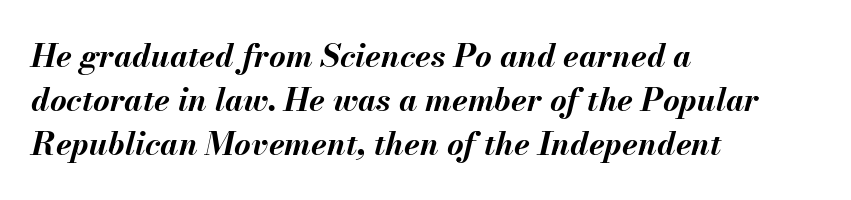
Q: Is the text bold? A: Yes.
Q: Is the text italic (slanted)? A: Yes, it leans right by about 13 degrees.
Q: Is the text underlined? A: No.
Q: How is the paragraph aligned? A: Left-aligned.
Q: Is the spacing between letters normal or unusually wide? A: Normal.
Q: Is the spacing between lines tight, normal or loose? A: Normal.
Q: Width (condensed, normal, or wide)? A: Normal.
Q: Stroke contrast? A: Medium.
Q: x-height? A: Small.
Q: Monospaced? A: No.
